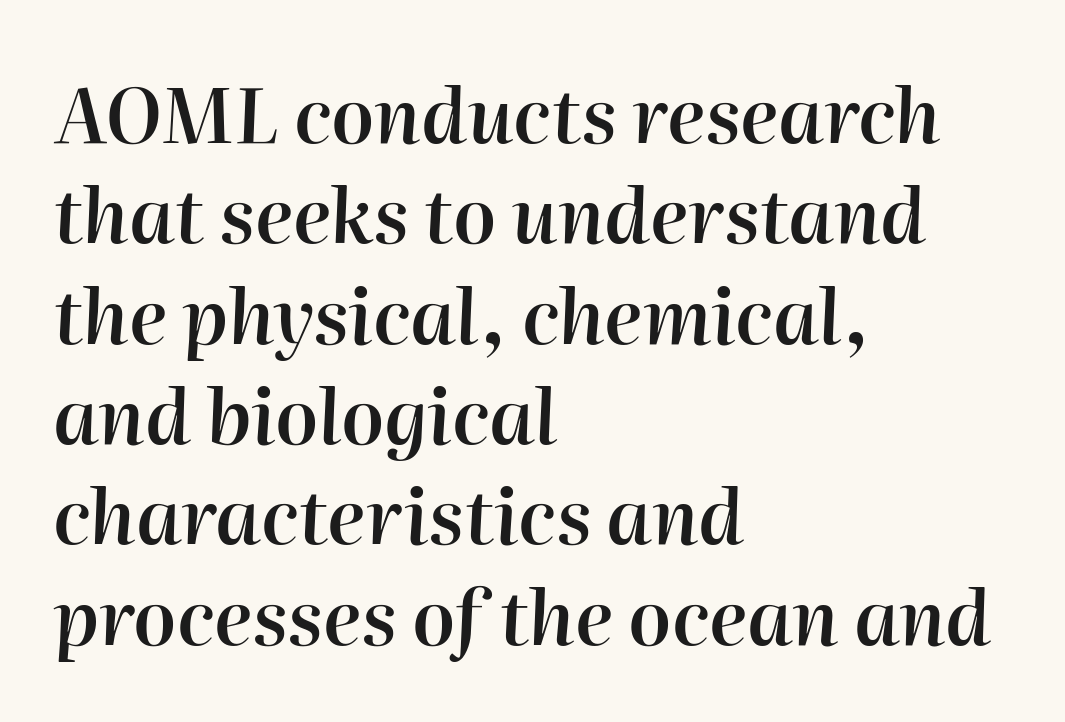
A classic flush-left, rag-right setting is used for this passage. In terms of leading, this rendering sits right in the middle. The letterforms sit shoulder to shoulder at normal distance. Think of a printed novel: that variable character pitch is what you see here. Anything drawn beneath the words? Only blank space. The glyphs look as if they've been sheared to an angle.
